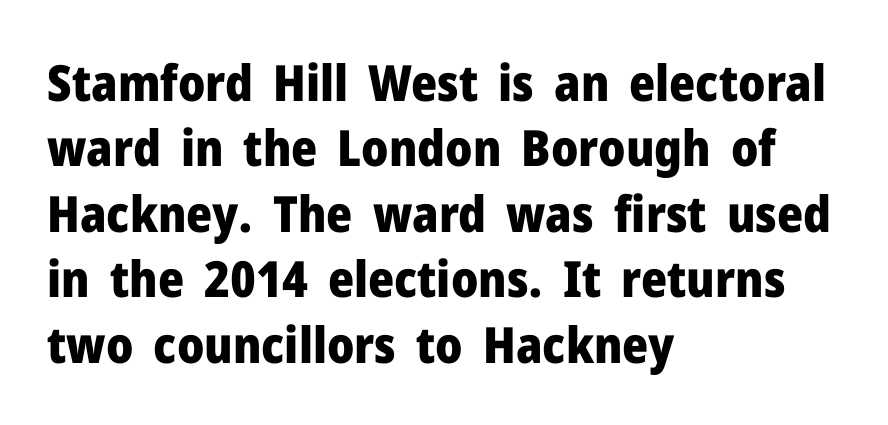
{"serif": "no", "italic": "no", "bold": "yes", "weight": "heavy", "width": "normal", "stroke_contrast": "low", "x_height": "medium", "monospaced": "no", "underline": "no", "align": "left", "line_spacing": "normal", "line_spacing_ratio": 1.31, "letter_spacing": "normal", "letter_spacing_em": 0.0, "glyph_px": 50}
